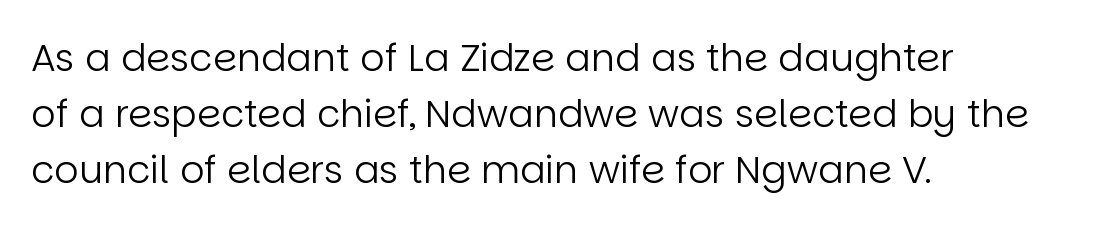
{"serif": "no", "italic": "no", "bold": "no", "weight": "regular", "width": "normal", "stroke_contrast": "low", "x_height": "large", "monospaced": "no", "underline": "no", "align": "left", "line_spacing": "normal", "line_spacing_ratio": 1.47, "letter_spacing": "normal", "letter_spacing_em": 0.0, "glyph_px": 38}
